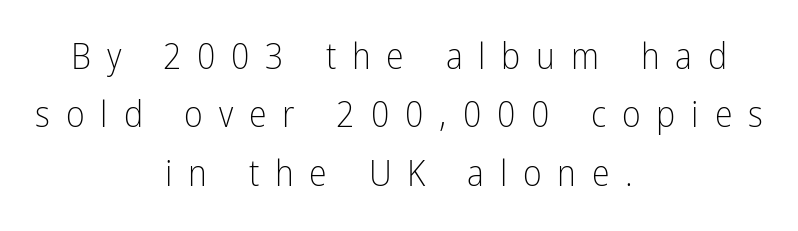
Q: Is the text bold? A: No.
Q: Is the text italic (slanted)? A: No, it is upright.
Q: Is the typeface a serif or a sans-serif typeface? A: Sans-serif.
Q: Is the text underlined? A: No.
Q: How is the paragraph aligned? A: Centered.
Q: Is the spacing between letters normal or unusually wide? A: Unusually wide.
Q: Is the spacing between lines tight, normal or loose? A: Normal.
Q: Width (condensed, normal, or wide)? A: Condensed.
Q: Stroke contrast? A: Low.
Q: x-height? A: Medium.
Q: Monospaced? A: No.
